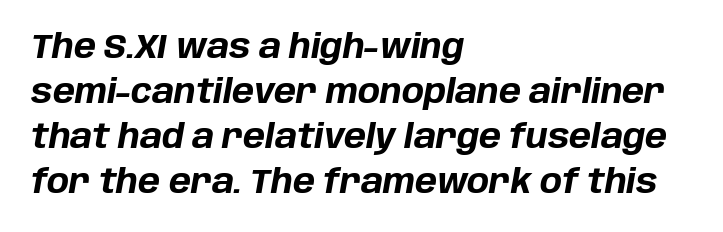
The image shows 33 px bold type, italic (leaning right); set left-aligned, normal line spacing (1.36x), normal letter spacing, not underlined; low stroke contrast and a large x-height.
